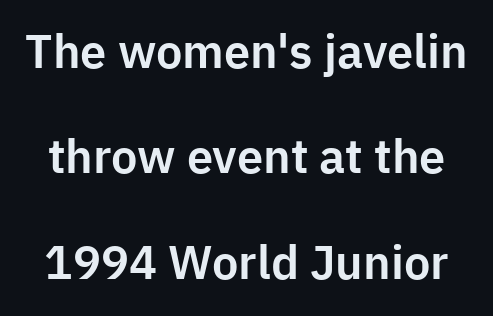
Does the leading feel generous? Absolutely, it's lavish. The passage shown is typeset with a sans-serif family. The lettering stays uniformly vertical, giving the passage a roman look. The line texture is even and compact thanks to regular tracking. The rendering uses natural spacing where letterforms have individual widths. Letters rest on an invisible, unmarked baseline.
